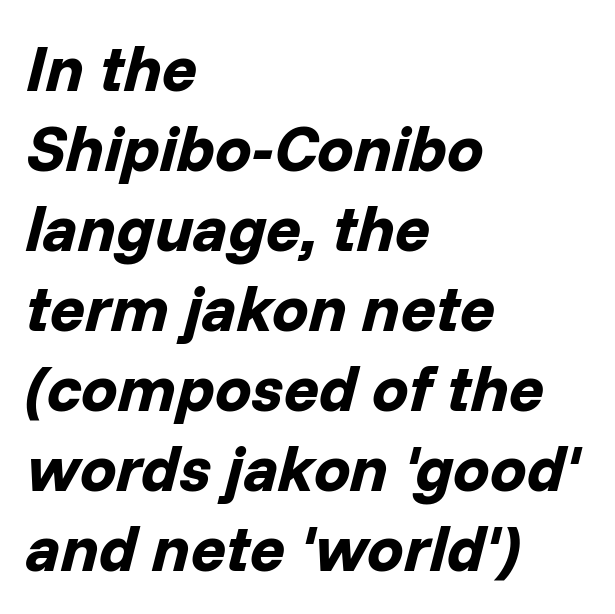
Q: Is the text bold? A: Yes.
Q: Is the text italic (slanted)? A: Yes, it leans right by about 14 degrees.
Q: Is the text underlined? A: No.
Q: How is the paragraph aligned? A: Left-aligned.
Q: Is the spacing between letters normal or unusually wide? A: Normal.
Q: Width (condensed, normal, or wide)? A: Normal.
Q: Stroke contrast? A: Low.
Q: x-height? A: Medium.
Q: Monospaced? A: No.
